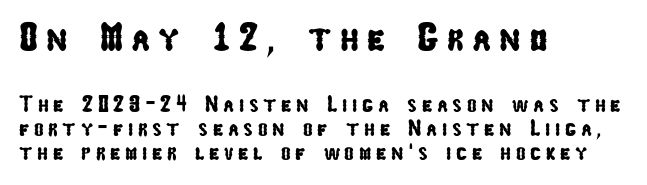
Inter-character spacing is expanded well beyond the font's built-in metrics. You could not count columns in this text — the font is proportionally spaced. Leading is clearly below the norm, producing a dense column. Only glyphs here, with clear space below each row.
